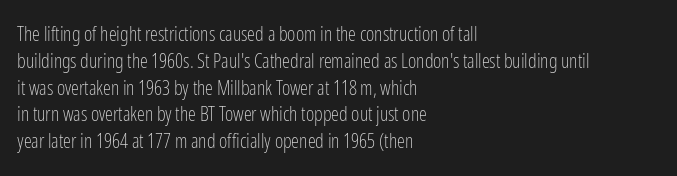
{"italic": "no", "bold": "no", "underline": "no", "align": "left", "line_spacing": "normal", "line_spacing_ratio": 1.34, "letter_spacing": "normal", "letter_spacing_em": 0.0, "glyph_px": 20}
